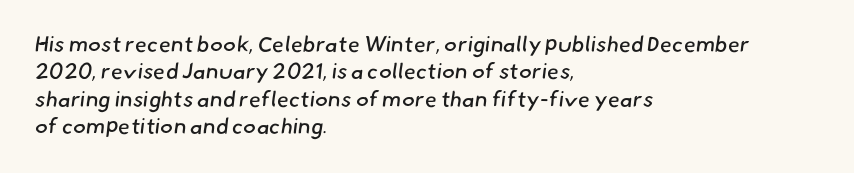
{"bold": "no", "underline": "no", "align": "left", "line_spacing_ratio": 1.24, "letter_spacing": "normal", "letter_spacing_em": 0.0, "glyph_px": 22}
